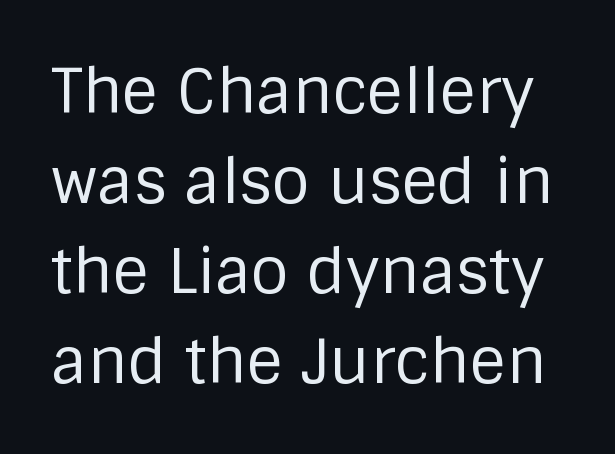
Q: Is the text bold? A: No.
Q: Is the text italic (slanted)? A: No, it is upright.
Q: Is the typeface a serif or a sans-serif typeface? A: Sans-serif.
Q: Is the text underlined? A: No.
Q: Is the spacing between letters normal or unusually wide? A: Normal.
Q: Is the spacing between lines tight, normal or loose? A: Normal.
Q: Width (condensed, normal, or wide)? A: Normal.
Q: Stroke contrast? A: Low.
Q: x-height? A: Large.
Q: Monospaced? A: No.
